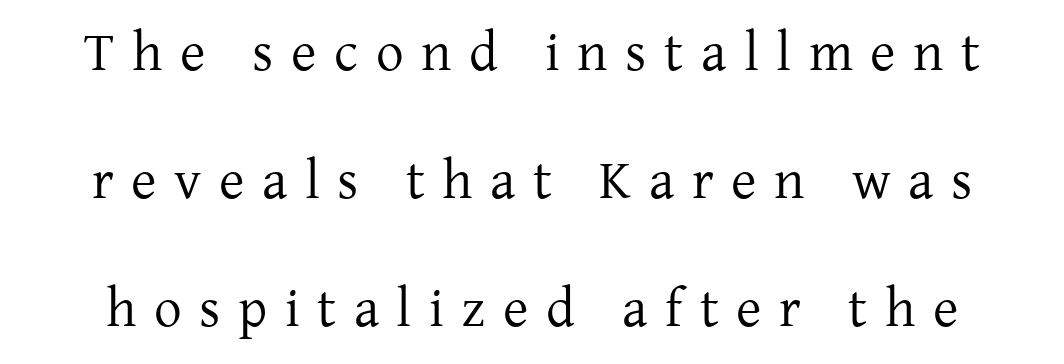
The image shows 55 px regular-weight serif type, upright; set loose line spacing (2.33x), unusually wide letter spacing (+0.32 em), not underlined; low stroke contrast and a medium x-height.
